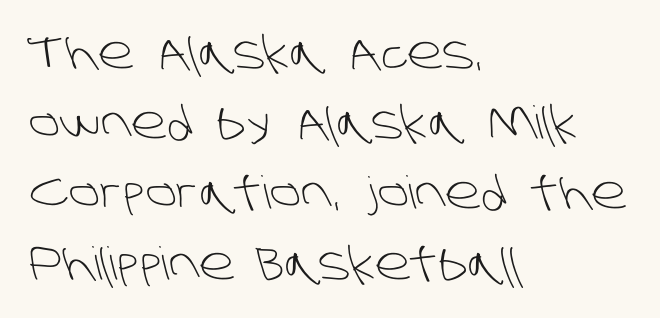
Q: Is the text bold? A: No.
Q: Is the typeface a serif or a sans-serif typeface? A: Sans-serif.
Q: Is the text underlined? A: No.
Q: How is the paragraph aligned? A: Left-aligned.
Q: Is the spacing between letters normal or unusually wide? A: Normal.
Q: Is the spacing between lines tight, normal or loose? A: Normal.
Q: Width (condensed, normal, or wide)? A: Normal.
Q: Stroke contrast? A: Low.
Q: x-height? A: Large.
Q: Monospaced? A: No.
